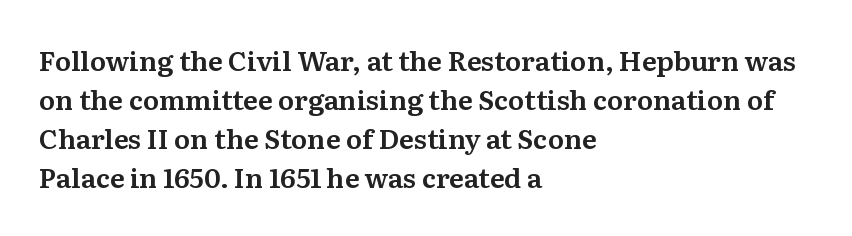
{"italic": "no", "underline": "no", "align": "left", "line_spacing": "normal", "line_spacing_ratio": 1.45, "letter_spacing": "normal", "letter_spacing_em": 0.0, "glyph_px": 27}
